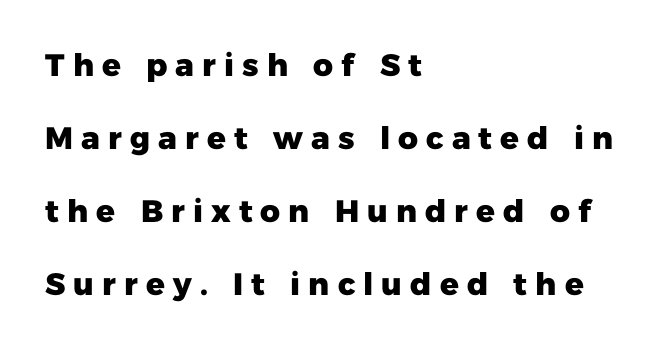
Q: Is the text bold? A: Yes.
Q: Is the text italic (slanted)? A: No, it is upright.
Q: Is the typeface a serif or a sans-serif typeface? A: Sans-serif.
Q: Is the text underlined? A: No.
Q: How is the paragraph aligned? A: Left-aligned.
Q: Is the spacing between letters normal or unusually wide? A: Unusually wide.
Q: Is the spacing between lines tight, normal or loose? A: Loose.
Q: Width (condensed, normal, or wide)? A: Normal.
Q: Stroke contrast? A: Low.
Q: x-height? A: Medium.
Q: Monospaced? A: No.
